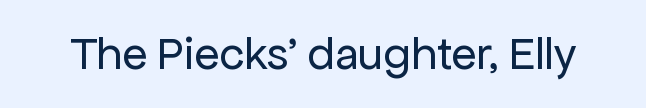
{"serif": "no", "italic": "no", "bold": "no", "weight": "regular", "width": "normal", "stroke_contrast": "low", "x_height": "medium", "monospaced": "no", "underline": "no", "letter_spacing": "normal", "letter_spacing_em": 0.0, "glyph_px": 47}
